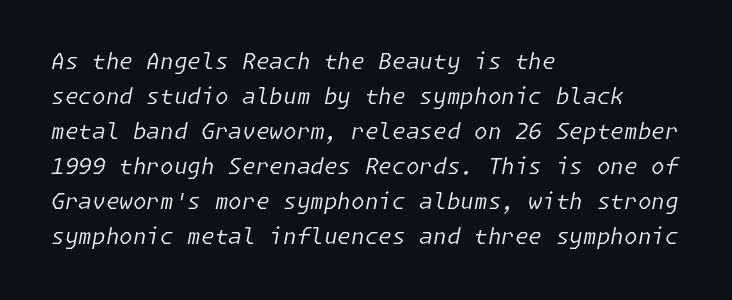
{"italic": "yes", "lean": "right", "slant_degrees": 11, "bold": "no", "underline": "no", "align": "left", "line_spacing": "normal", "line_spacing_ratio": 1.59, "letter_spacing": "normal", "letter_spacing_em": 0.0, "glyph_px": 22}
